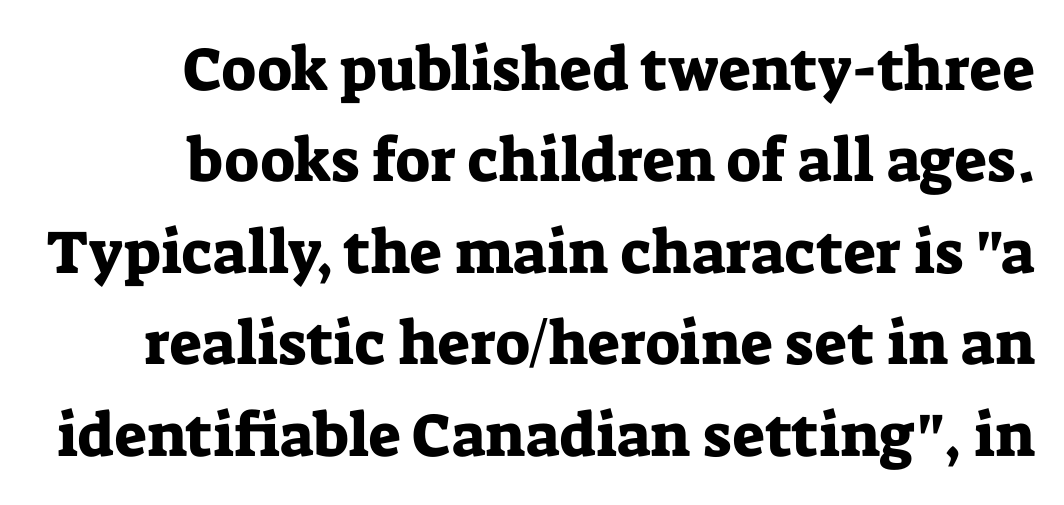
{"serif": "yes", "italic": "no", "width": "normal", "stroke_contrast": "low", "x_height": "medium", "monospaced": "no", "underline": "no", "align": "right", "line_spacing": "normal", "line_spacing_ratio": 1.5, "letter_spacing": "normal", "letter_spacing_em": 0.0, "glyph_px": 61}
